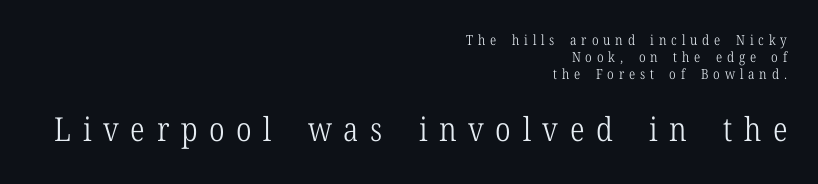
Q: Is the text bold? A: No.
Q: Is the text italic (slanted)? A: No, it is upright.
Q: Is the typeface a serif or a sans-serif typeface? A: Serif.
Q: Is the text underlined? A: No.
Q: How is the paragraph aligned? A: Right-aligned.
Q: Is the spacing between letters normal or unusually wide? A: Unusually wide.
Q: Which block of text is set in a larger size, the first (top) or the second (bottom)? A: The second (bottom) one.
Q: Width (condensed, normal, or wide)? A: Condensed.
Q: Stroke contrast? A: Low.
Q: x-height? A: Medium.
Q: Monospaced? A: No.
